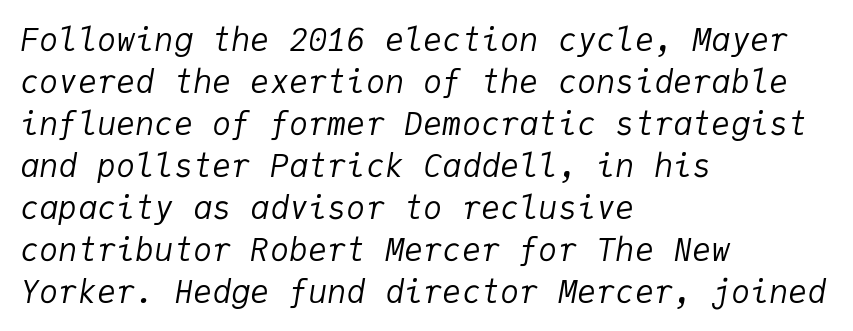
The image shows 32 px regular-weight type, italic (leaning right), monospaced; set left-aligned, normal line spacing (1.31x), normal letter spacing, not underlined; low stroke contrast and a medium x-height.
